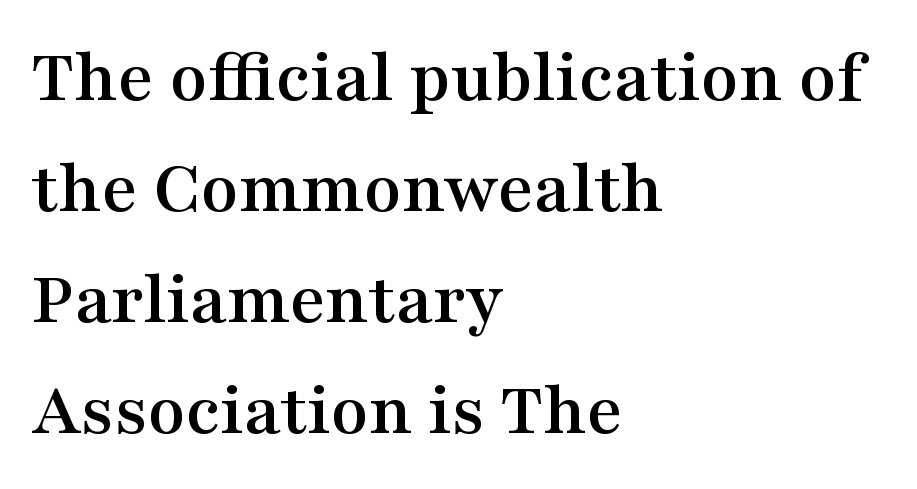
{"serif": "yes", "italic": "no", "width": "wide", "stroke_contrast": "medium", "x_height": "medium", "monospaced": "no", "underline": "no", "align": "left", "line_spacing": "normal", "line_spacing_ratio": 1.44, "letter_spacing": "normal", "letter_spacing_em": 0.0, "glyph_px": 77}
